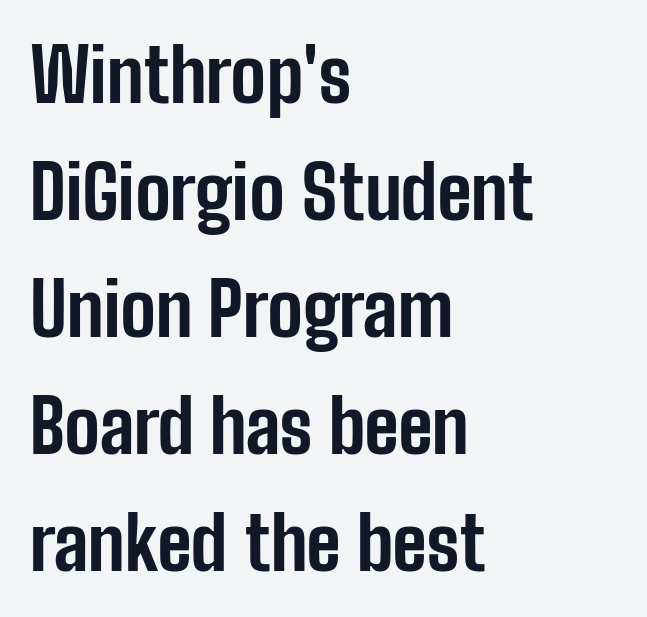
The image shows 74 px bold, condensed sans-serif type, upright; set left-aligned, normal line spacing (1.58x), normal letter spacing, not underlined; low stroke contrast and a medium x-height.
